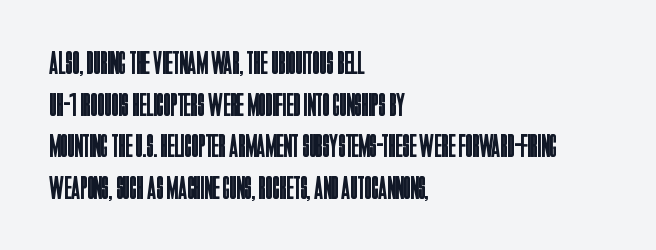
Q: Is the text bold? A: No.
Q: Is the text italic (slanted)? A: No, it is upright.
Q: Is the typeface a serif or a sans-serif typeface? A: Sans-serif.
Q: Is the text underlined? A: No.
Q: How is the paragraph aligned? A: Left-aligned.
Q: Is the spacing between letters normal or unusually wide? A: Normal.
Q: Is the spacing between lines tight, normal or loose? A: Normal.
Q: Width (condensed, normal, or wide)? A: Condensed.
Q: Stroke contrast? A: Low.
Q: x-height? A: Large.
Q: Monospaced? A: No.
